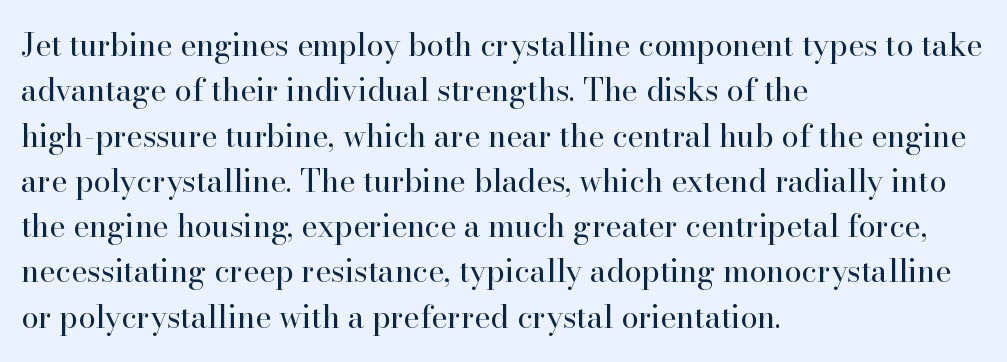
The image shows 31 px regular-weight serif type, upright; set left-aligned, normal line spacing (1.46x), normal letter spacing, not underlined; high stroke contrast and a small x-height.
